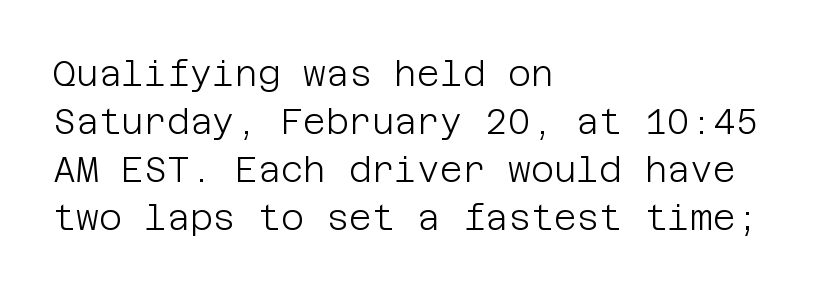
Q: Is the text bold? A: No.
Q: Is the text italic (slanted)? A: No, it is upright.
Q: Is the typeface a serif or a sans-serif typeface? A: Sans-serif.
Q: Is the text underlined? A: No.
Q: How is the paragraph aligned? A: Left-aligned.
Q: Is the spacing between letters normal or unusually wide? A: Normal.
Q: Is the spacing between lines tight, normal or loose? A: Normal.
Q: Width (condensed, normal, or wide)? A: Normal.
Q: Stroke contrast? A: Low.
Q: x-height? A: Large.
